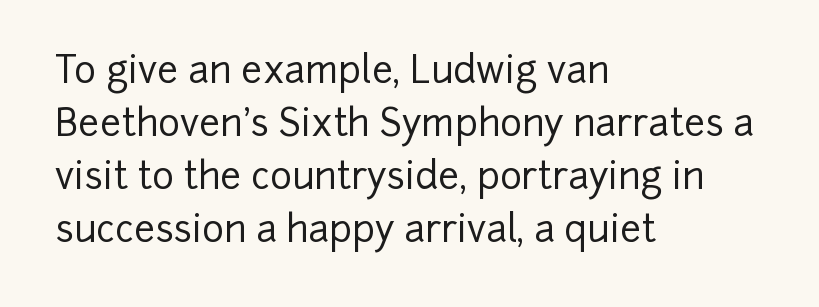
{"serif": "no", "italic": "no", "width": "normal", "stroke_contrast": "low", "x_height": "medium", "monospaced": "no", "underline": "no", "align": "left", "line_spacing": "normal", "line_spacing_ratio": 1.43, "letter_spacing": "normal", "letter_spacing_em": 0.0, "glyph_px": 37}
